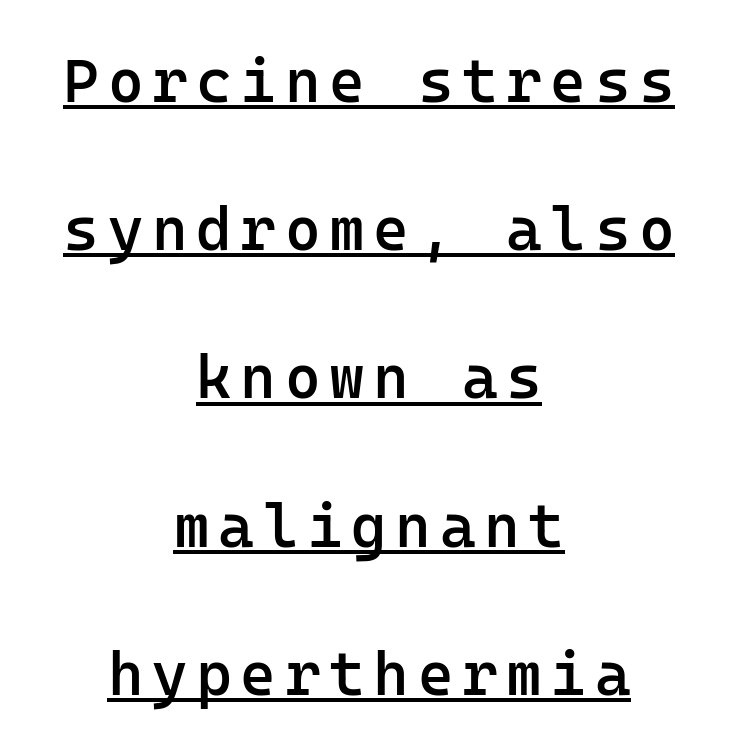
The glyphs have the mass of a demibold cut, below bold. A typographer would call this underscored text. In terms of letterform style, serifs are entirely absent. Italic: no, the glyphs are upright roman. Baseline-to-baseline distance is far greater than the letter height.
